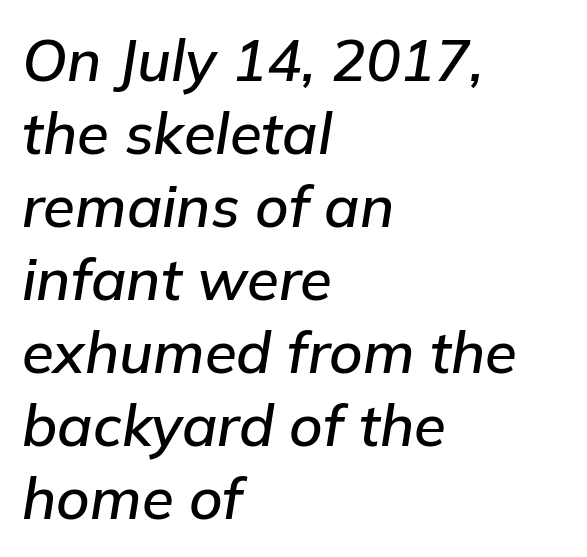
The image shows 58 px text type, italic (leaning right); set left-aligned, normal line spacing (1.26x), normal letter spacing, not underlined; low stroke contrast and a medium x-height.
